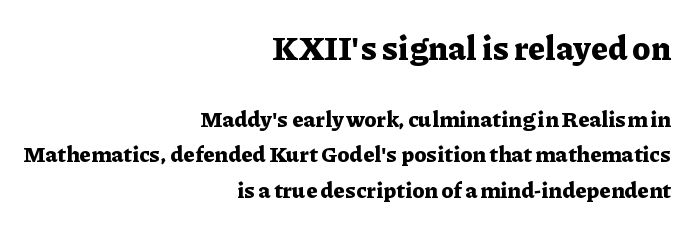
{"serif": "yes", "italic": "no", "bold": "yes", "weight": "bold", "width": "normal", "stroke_contrast": "low", "x_height": "medium", "monospaced": "no", "underline": "no", "align": "right", "line_spacing": "normal", "line_spacing_ratio": 1.6, "letter_spacing": "normal", "letter_spacing_em": 0.0, "larger_block": "first", "size_ratio": 1.5, "glyph_px": 33}
